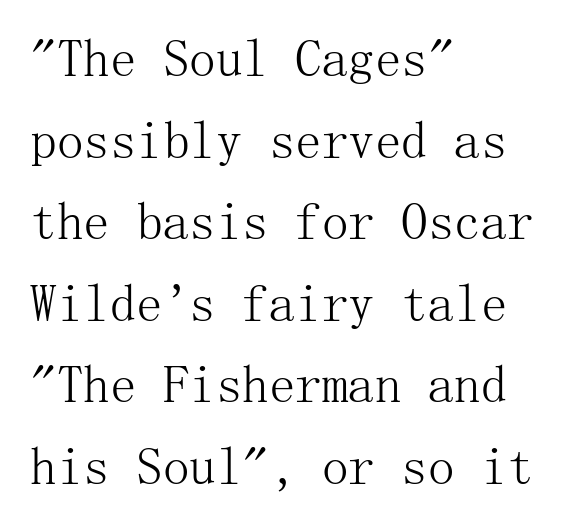
{"serif": "yes", "italic": "no", "bold": "no", "weight": "light", "width": "normal", "stroke_contrast": "medium", "x_height": "medium", "underline": "no", "align": "left", "line_spacing": "normal", "line_spacing_ratio": 1.54, "letter_spacing": "normal", "letter_spacing_em": 0.0, "glyph_px": 53}
